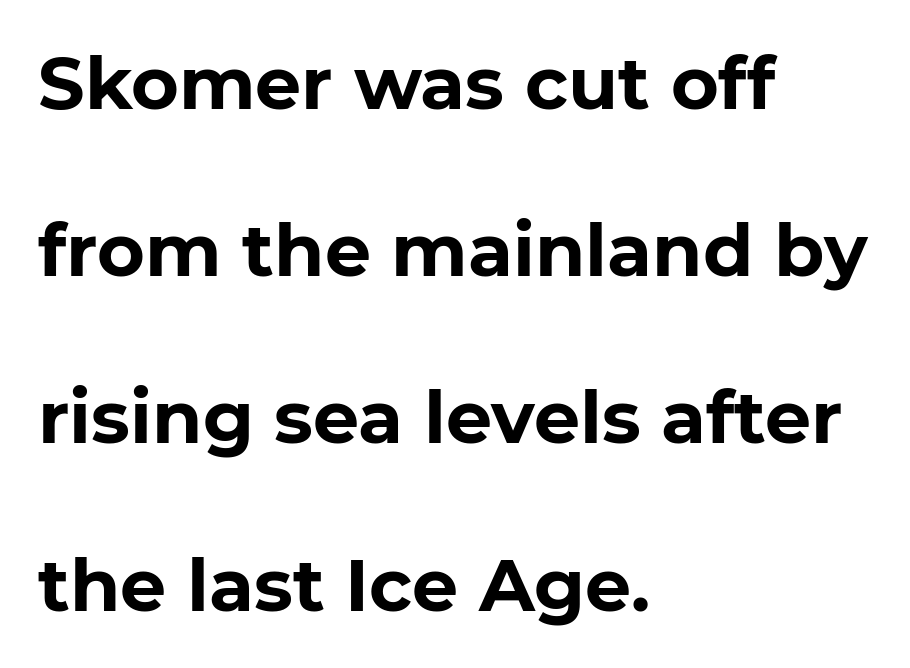
Q: Is the text bold? A: Yes.
Q: Is the text italic (slanted)? A: No, it is upright.
Q: Is the typeface a serif or a sans-serif typeface? A: Sans-serif.
Q: Is the text underlined? A: No.
Q: How is the paragraph aligned? A: Left-aligned.
Q: Is the spacing between letters normal or unusually wide? A: Normal.
Q: Is the spacing between lines tight, normal or loose? A: Loose.
Q: Width (condensed, normal, or wide)? A: Normal.
Q: Stroke contrast? A: Low.
Q: x-height? A: Medium.
Q: Monospaced? A: No.
